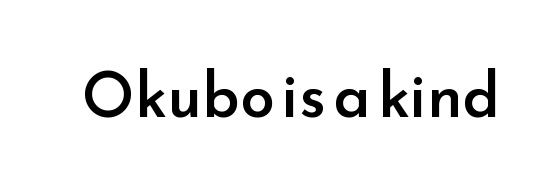
The image shows 62 px semibold sans-serif type, upright; set normal letter spacing, not underlined; low stroke contrast and a small x-height.
